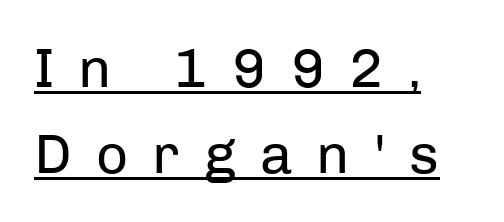
Q: Is the text bold? A: No.
Q: Is the text italic (slanted)? A: No, it is upright.
Q: Is the typeface a serif or a sans-serif typeface? A: Sans-serif.
Q: Is the text underlined? A: Yes.
Q: How is the paragraph aligned? A: Left-aligned.
Q: Is the spacing between letters normal or unusually wide? A: Unusually wide.
Q: Is the spacing between lines tight, normal or loose? A: Normal.
Q: Width (condensed, normal, or wide)? A: Normal.
Q: Stroke contrast? A: Low.
Q: x-height? A: Medium.
Q: Monospaced? A: No.
